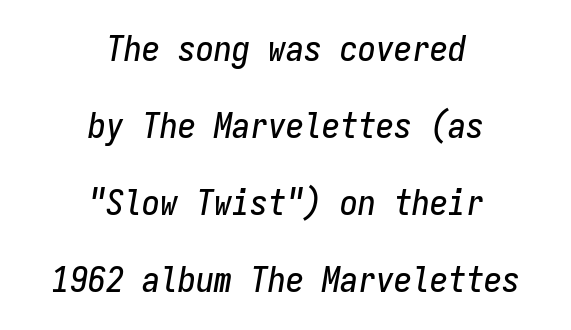
{"italic": "yes", "lean": "right", "slant_degrees": 9, "width": "condensed", "stroke_contrast": "low", "x_height": "medium", "monospaced": "yes", "underline": "no", "align": "center", "line_spacing": "loose", "line_spacing_ratio": 2.14, "letter_spacing": "normal", "letter_spacing_em": 0.0, "glyph_px": 36}
